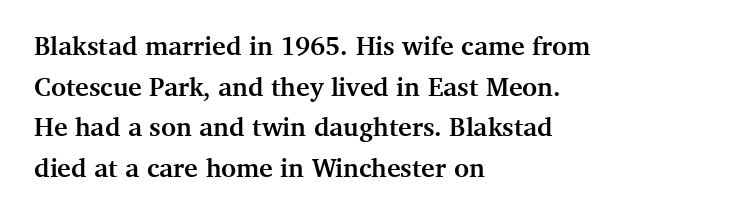
{"italic": "no", "bold": "yes", "underline": "no", "align": "left", "line_spacing": "normal", "line_spacing_ratio": 1.56, "letter_spacing": "normal", "letter_spacing_em": 0.0, "glyph_px": 26}
